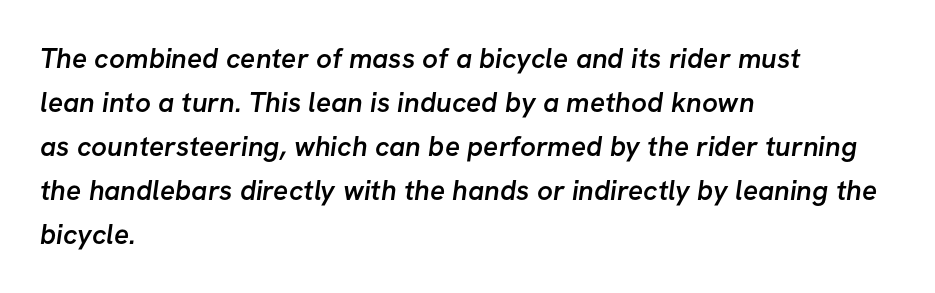
Each word holds together tightly as a unit, with standard inter-letter gaps. These lines sit exactly where default settings would place them. Weight: semibold (demi). Is this a sans? Yes — the strokes have no serifs. Proportional: the letters do not fall into vertical columns. Decoration check: the copy has no underline.
